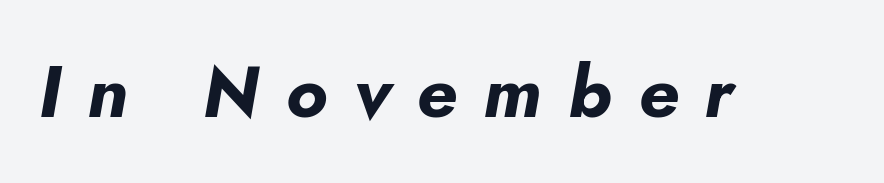
What weight is shown? A full bold with thick strokes. Is the type slanted? Yes — the strokes lean at a clear angle. Here the glyphs are tracked loosely, breaking word shapes into spaced letters. Descenders hang freely into open space. Character widths vary here, with narrow letters taking less room than wide ones.
